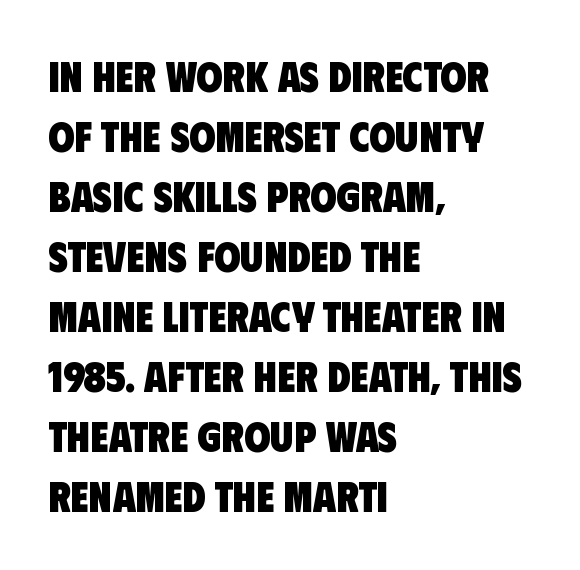
The gap between lines stays unmarked. The font family rendered here belongs to the sans-serif group. The lines are quadded left. Look at the tracking — it's just the regular setting, nothing added. The characters look thick and weighty, a clear bold. A normal amount of white space separates one row of letters from the next.
